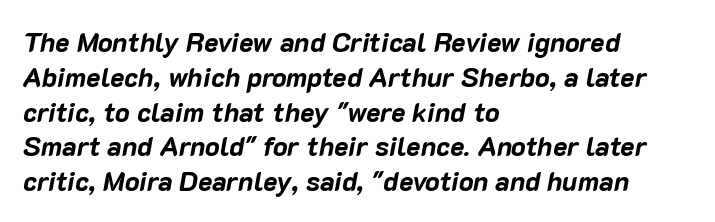
The image shows 27 px bold type, italic (leaning right); set left-aligned, normal line spacing (1.29x), normal letter spacing, not underlined.
